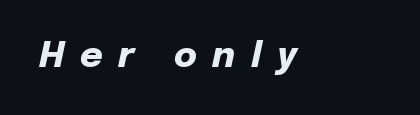
{"italic": "yes", "lean": "right", "slant_degrees": 12, "bold": "yes", "weight": "heavy", "width": "normal", "stroke_contrast": "low", "x_height": "medium", "monospaced": "no", "underline": "no", "letter_spacing": "wide", "letter_spacing_em": 0.44, "glyph_px": 35}
